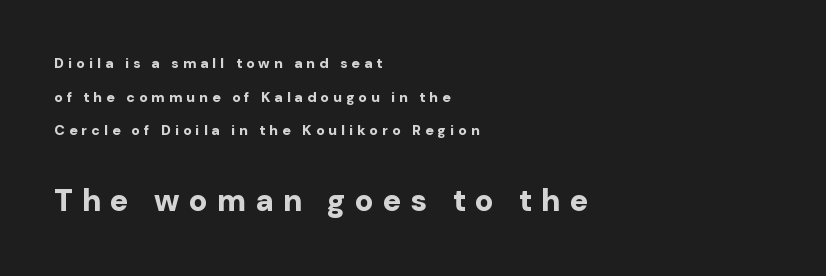
A typesetter would label this face a sans. Is the lower block the larger one? Yes — the lower block carries the bigger type. Students, this is bold: see how much ink each stroke carries. Notice how the passage keeps a crisp vertical edge on the left only.
